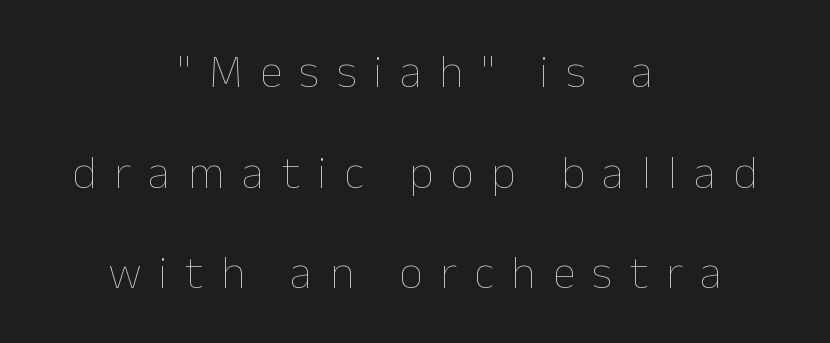
Q: Is the text bold? A: No.
Q: Is the text italic (slanted)? A: No, it is upright.
Q: Is the text underlined? A: No.
Q: How is the paragraph aligned? A: Centered.
Q: Is the spacing between letters normal or unusually wide? A: Unusually wide.
Q: Is the spacing between lines tight, normal or loose? A: Loose.
Q: Width (condensed, normal, or wide)? A: Normal.
Q: Stroke contrast? A: Low.
Q: x-height? A: Medium.
Q: Monospaced? A: No.
